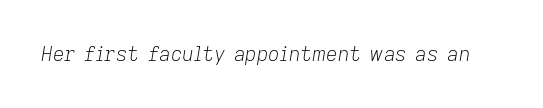
Q: Is the text bold? A: No.
Q: Is the text italic (slanted)? A: Yes, it leans right by about 9 degrees.
Q: Is the text underlined? A: No.
Q: Is the spacing between letters normal or unusually wide? A: Normal.
